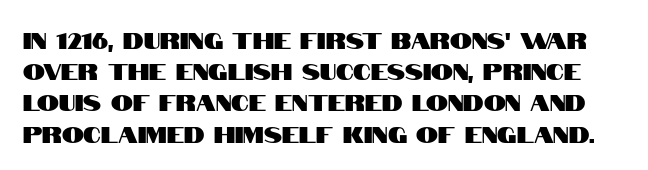
{"italic": "no", "underline": "no", "line_spacing": "normal", "line_spacing_ratio": 1.42, "letter_spacing": "normal", "letter_spacing_em": 0.0, "glyph_px": 22}
